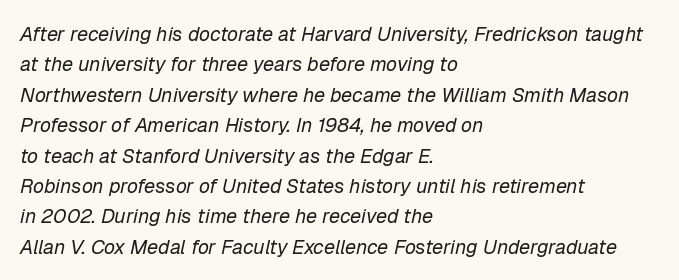
You could call the tracking neutral — neither tight nor loose. The typesetter chose a ragged-right arrangement here. Italic: yes, the glyphs are oblique. Check under the words: just untouched page. The leading is moderate, giving the passage an even texture. The letterforms sit at book weight or below.
